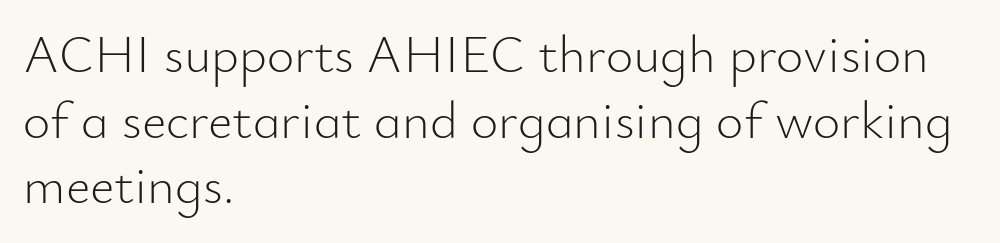
Here the glyphs are tracked normally, forming tight word shapes. Letterform terminals end flat and unadorned throughout the passage. Looks like regular typesetting: each glyph gets only the width it needs. The string is rendered with underlining switched off. These glyphs show unthickened strokes, regular width or finer. The lettering stays uniformly vertical, giving the passage a roman look.
